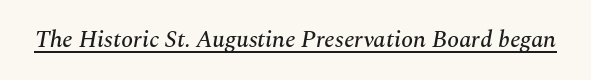
The words here are underlined. If you drew a line through each stem, it would be angled. The face used here is rendered with its standard letterfit.
